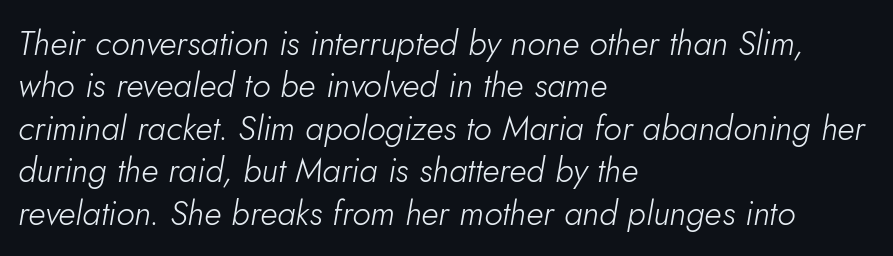
{"italic": "yes", "lean": "right", "slant_degrees": 10, "bold": "no", "weight": "light", "width": "normal", "stroke_contrast": "low", "x_height": "small", "monospaced": "no", "underline": "no", "align": "left", "line_spacing": "normal", "line_spacing_ratio": 1.25, "letter_spacing": "normal", "letter_spacing_em": 0.0, "glyph_px": 34}
